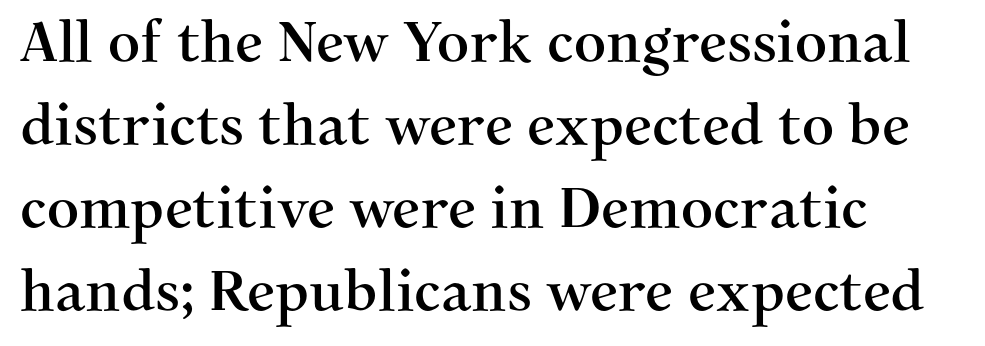
Q: Is the text italic (slanted)? A: No, it is upright.
Q: Is the typeface a serif or a sans-serif typeface? A: Serif.
Q: Is the text underlined? A: No.
Q: How is the paragraph aligned? A: Left-aligned.
Q: Is the spacing between letters normal or unusually wide? A: Normal.
Q: Is the spacing between lines tight, normal or loose? A: Normal.
Q: Width (condensed, normal, or wide)? A: Normal.
Q: Stroke contrast? A: Medium.
Q: x-height? A: Medium.
Q: Monospaced? A: No.
